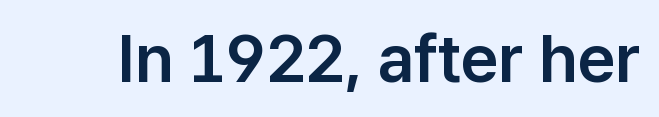
The image shows 66 px sans-serif type, upright; set normal letter spacing, not underlined; low stroke contrast and a medium x-height.
